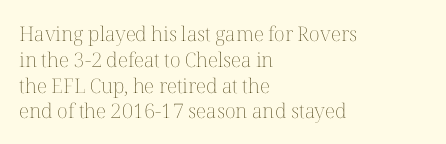
Interline gaps are of average width in this sample. Style check: upright. Tracking here is standard; glyphs follow each other at the usual distance. Stroke mass is kept to a normal reading level or below. Beneath every word, the page is bare. Leftover space on each line is placed entirely after the last word.
